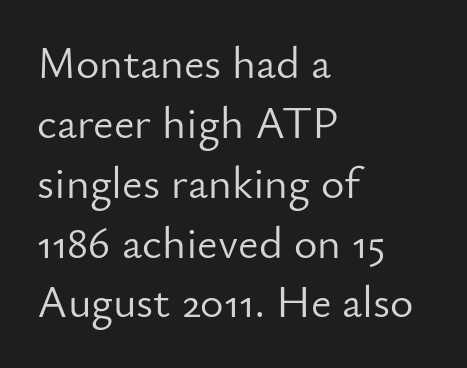
The compositor pushed each line to the left boundary. Heaviness? Minimal to ordinary, like unemphasized prose. Style check: upright. Is this a sans? Yes — the strokes have no serifs. Unmarked baselines from the first word to the last.
